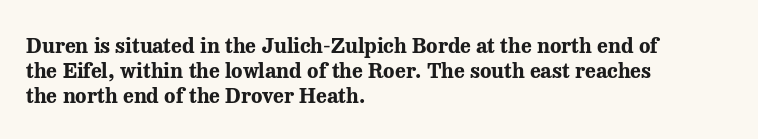
Each line starts at the same left margin while the right side varies. Upright lettering throughout. What stands out about the letter spacing? Nothing — it is the standard amount. Check the space under the baseline: it is left empty. The typesetting leans heavy: a genuine bold.
